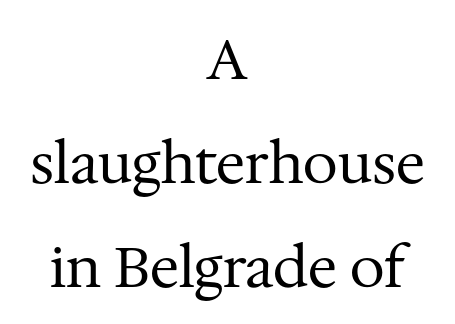
The image shows 56 px regular-weight serif type, upright; set centered, line spacing 1.86x, normal letter spacing, not underlined; medium stroke contrast and a medium x-height.
